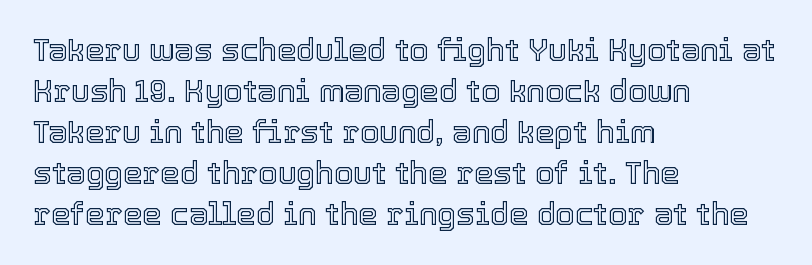
{"italic": "no", "width": "normal", "x_height": "medium", "monospaced": "no", "underline": "no", "align": "left", "line_spacing": "normal", "line_spacing_ratio": 1.32, "letter_spacing": "normal", "letter_spacing_em": 0.0, "glyph_px": 31}
